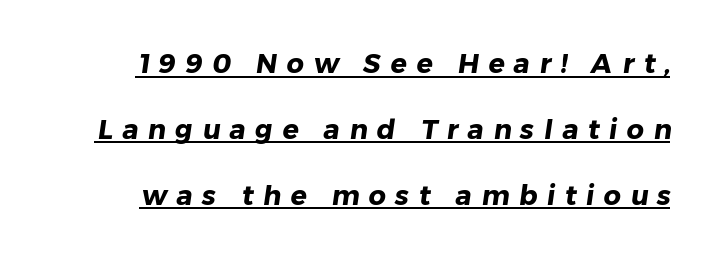
The image shows 27 px bold type; set loose line spacing (2.44x), unusually wide letter spacing (+0.35 em), underlined.
